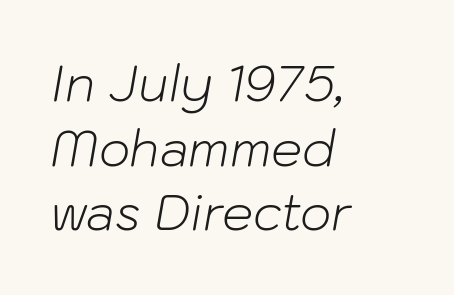
The image shows 49 px light type, italic (leaning right); set left-aligned, normal line spacing (1.32x), normal letter spacing, not underlined; low stroke contrast and a medium x-height.
